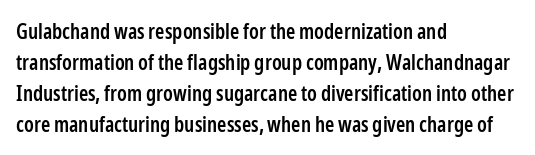
Q: Is the text bold? A: Semi-bold.
Q: Is the text italic (slanted)? A: No, it is upright.
Q: Is the text underlined? A: No.
Q: How is the paragraph aligned? A: Left-aligned.
Q: Is the spacing between letters normal or unusually wide? A: Normal.
Q: Is the spacing between lines tight, normal or loose? A: Normal.
